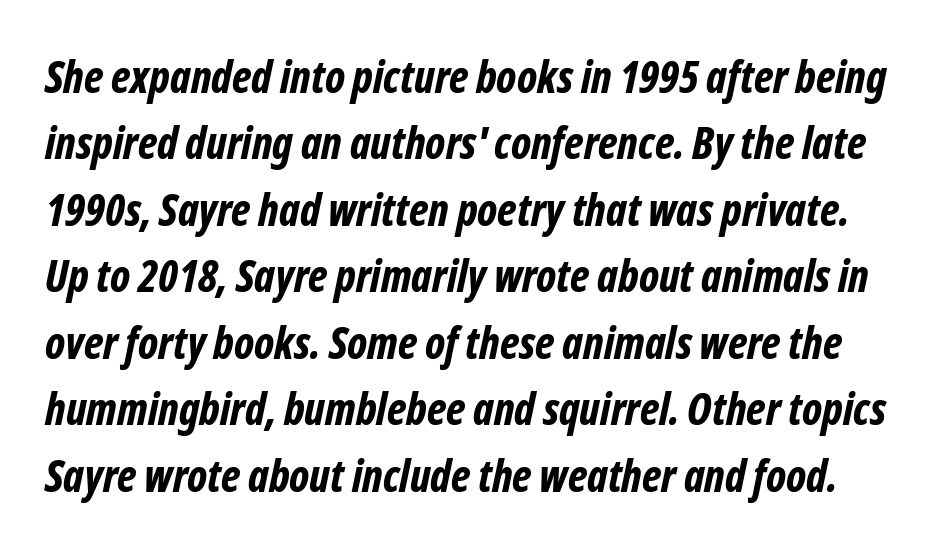
Is this a fixed-width face? No — the glyphs have proportional, varying widths. Words appear dense and cohesive because spacing is normal. The specimen reads as italic at a glance. Evenly set lines give the paragraph a standard silhouette.
